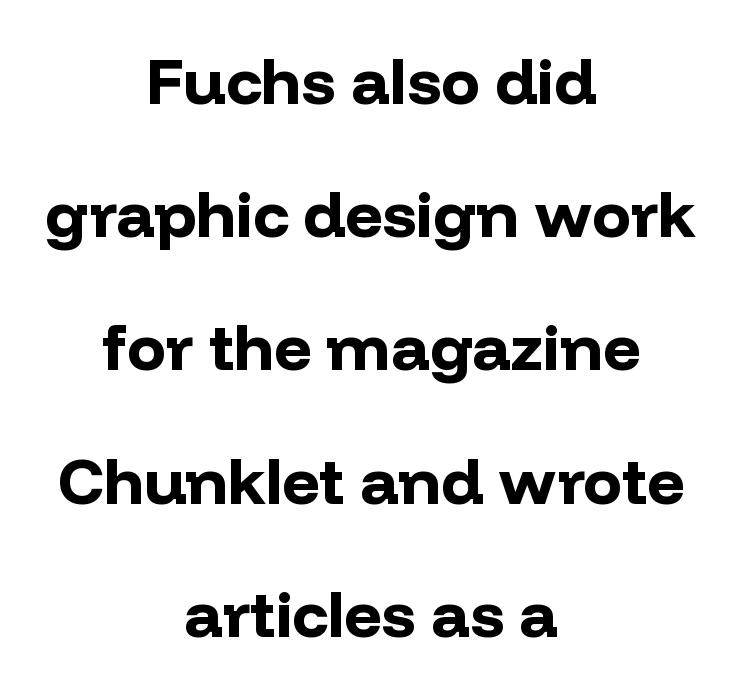
{"serif": "no", "italic": "no", "bold": "yes", "weight": "bold", "width": "normal", "stroke_contrast": "low", "x_height": "medium", "monospaced": "no", "underline": "no", "align": "center", "line_spacing": "loose", "line_spacing_ratio": 2.05, "letter_spacing": "normal", "letter_spacing_em": 0.0, "glyph_px": 65}
